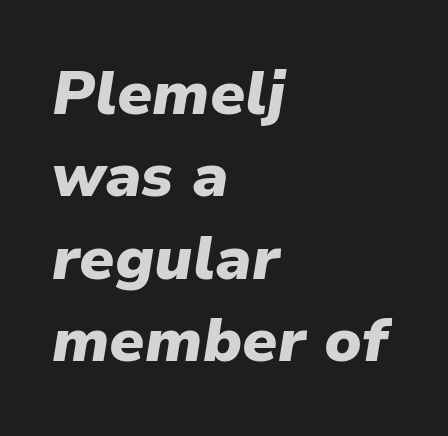
Q: Is the text bold? A: Yes.
Q: Is the text italic (slanted)? A: Yes, it leans right by about 9 degrees.
Q: Is the text underlined? A: No.
Q: How is the paragraph aligned? A: Left-aligned.
Q: Is the spacing between letters normal or unusually wide? A: Normal.
Q: Is the spacing between lines tight, normal or loose? A: Normal.
Q: Width (condensed, normal, or wide)? A: Normal.
Q: Stroke contrast? A: Low.
Q: x-height? A: Medium.
Q: Monospaced? A: No.
